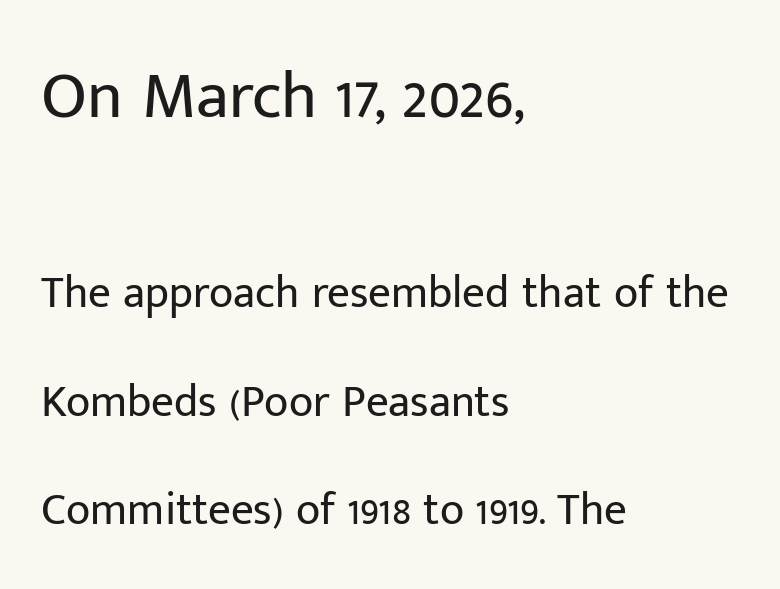
{"serif": "no", "italic": "no", "bold": "no", "weight": "regular", "width": "normal", "stroke_contrast": "low", "x_height": "medium", "monospaced": "no", "underline": "no", "align": "left", "line_spacing": "loose", "line_spacing_ratio": 2.41, "letter_spacing": "normal", "letter_spacing_em": 0.0, "larger_block": "first", "size_ratio": 1.49, "glyph_px": 67}
